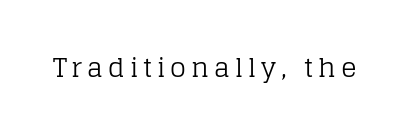
{"italic": "no", "bold": "no", "underline": "no", "glyph_px": 26}
